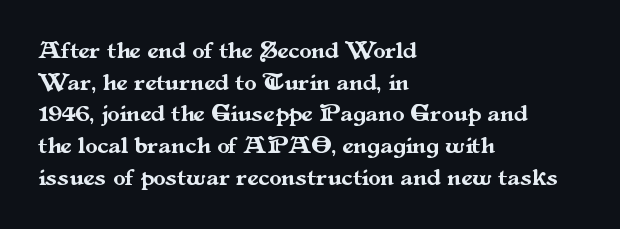
Q: Is the text italic (slanted)? A: No, it is upright.
Q: Is the text underlined? A: No.
Q: How is the paragraph aligned? A: Left-aligned.
Q: Is the spacing between letters normal or unusually wide? A: Normal.
Q: Is the spacing between lines tight, normal or loose? A: Normal.
